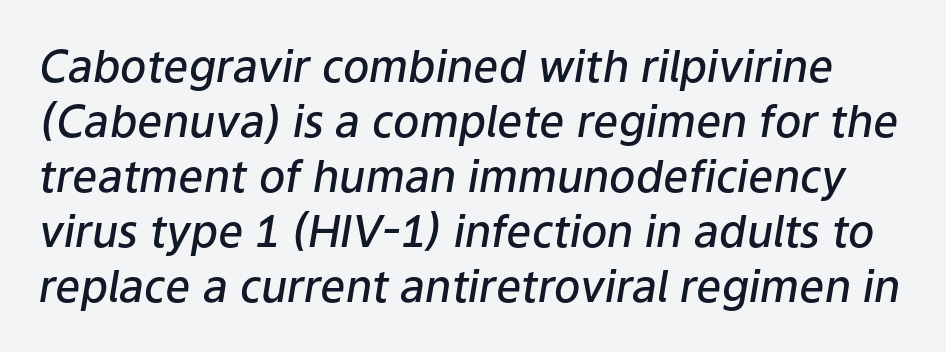
The image shows 44 px semibold type, italic (leaning right); set normal line spacing (1.25x), normal letter spacing, not underlined; low stroke contrast and a medium x-height.
